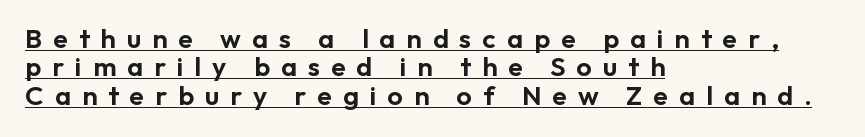
Q: Is the text italic (slanted)? A: No, it is upright.
Q: Is the text underlined? A: Yes.
Q: How is the paragraph aligned? A: Left-aligned.
Q: Is the spacing between letters normal or unusually wide? A: Unusually wide.
Q: Is the spacing between lines tight, normal or loose? A: Tight.
